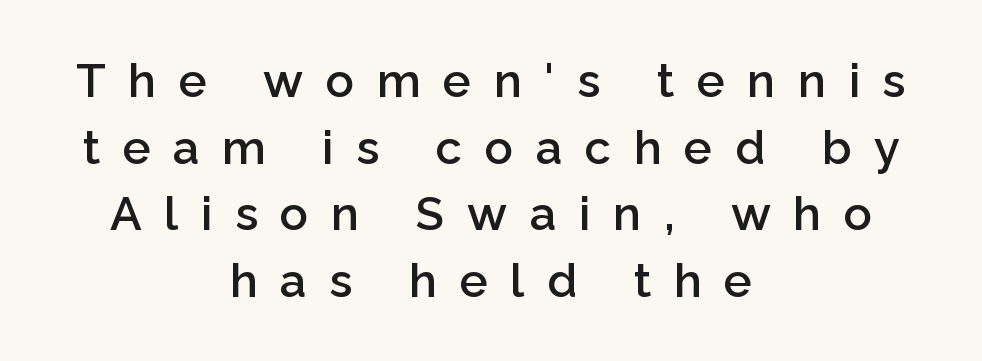
{"serif": "no", "italic": "no", "bold": "semi", "weight": "semibold", "width": "normal", "stroke_contrast": "low", "x_height": "medium", "monospaced": "no", "underline": "no", "align": "center", "line_spacing": "normal", "line_spacing_ratio": 1.42, "letter_spacing": "wide", "letter_spacing_em": 0.48, "glyph_px": 47}
